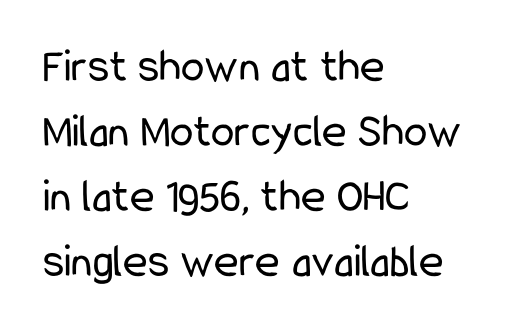
The image shows 47 px regular-weight, condensed sans-serif type, upright; set left-aligned, normal line spacing (1.38x), normal letter spacing, not underlined; low stroke contrast and a medium x-height.
